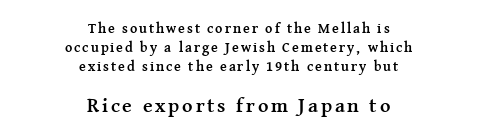
Q: Is the text bold? A: Yes.
Q: Is the text italic (slanted)? A: No, it is upright.
Q: Is the text underlined? A: No.
Q: How is the paragraph aligned? A: Centered.
Q: Is the spacing between lines tight, normal or loose? A: Normal.
Q: Which block of text is set in a larger size, the first (top) or the second (bottom)? A: The second (bottom) one.
